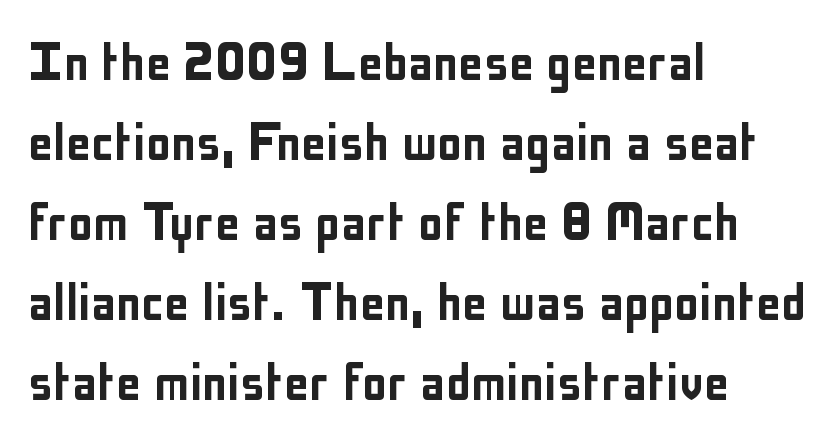
{"serif": "no", "italic": "no", "width": "condensed", "stroke_contrast": "low", "x_height": "medium", "monospaced": "no", "underline": "no", "align": "left", "line_spacing": "normal", "line_spacing_ratio": 1.27, "letter_spacing": "normal", "letter_spacing_em": 0.0, "glyph_px": 63}
